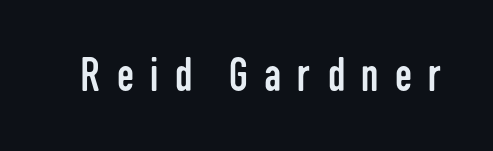
The image shows 48 px regular-weight, condensed sans-serif type, upright; set unusually wide letter spacing (+0.34 em), not underlined; low stroke contrast and a medium x-height.
